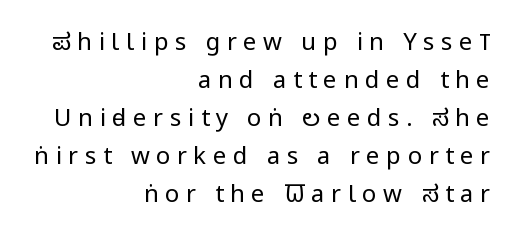
Layout note: lines flush right. Weight class: somewhere from thin through regular. Is there much room between lines? A standard amount, neither cramped nor airy. A bare baseline throughout the passage. There is plenty of visible air inserted between adjacent glyphs.
